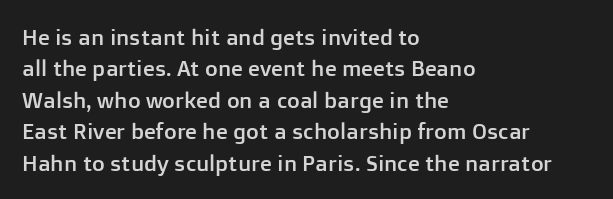
{"italic": "no", "underline": "no", "align": "left", "line_spacing": "normal", "line_spacing_ratio": 1.43, "letter_spacing": "normal", "letter_spacing_em": 0.0, "glyph_px": 22}
